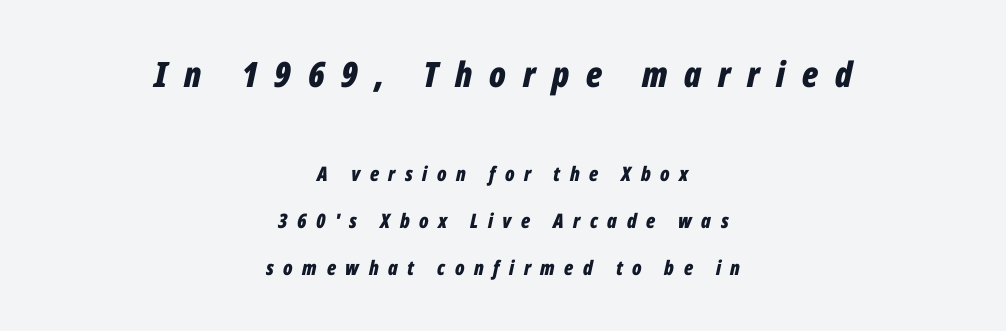
{"italic": "yes", "lean": "right", "slant_degrees": 12, "bold": "yes", "weight": "bold", "width": "condensed", "stroke_contrast": "low", "x_height": "medium", "monospaced": "no", "underline": "no", "align": "center", "line_spacing": "loose", "line_spacing_ratio": 2.35, "letter_spacing": "wide", "letter_spacing_em": 0.48, "larger_block": "first", "size_ratio": 1.75, "glyph_px": 35}
